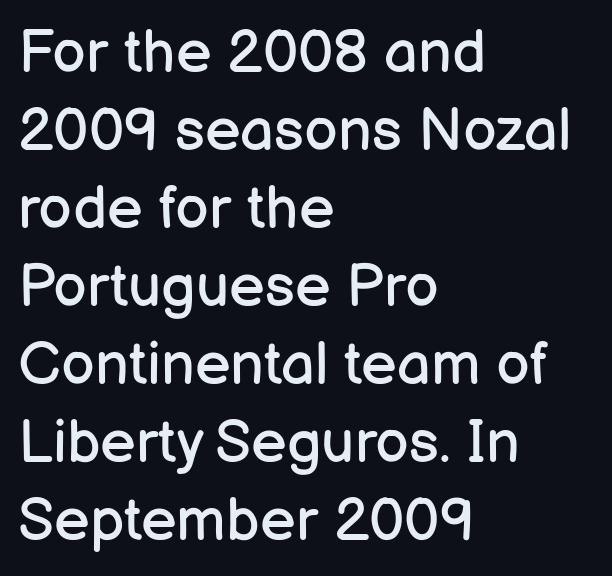
Nothing sits at the stroke ends, so this counts as sans-serif. If you drew a line through each stem, it would be perfectly vertical. Varying glyph widths throughout — classic text-font behaviour. The face looks like a standard text weight, possibly lighter. The gaps between neighbouring characters are ordinary and unremarkable.
